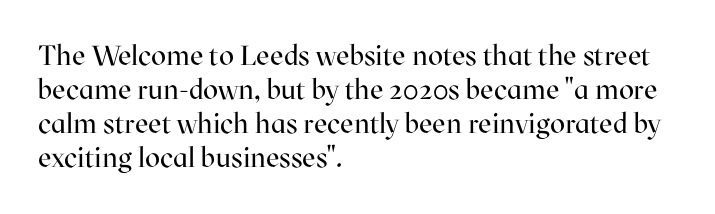
The image shows 28 px regular-weight serif type, upright; set left-aligned, line spacing 1.22x, normal letter spacing, not underlined; high stroke contrast and a medium x-height.
